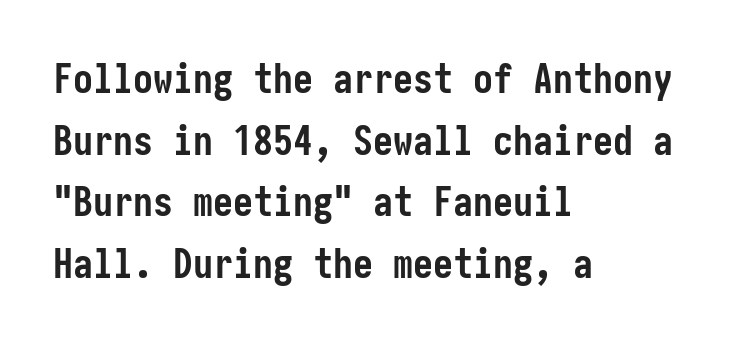
{"serif": "no", "italic": "no", "bold": "yes", "weight": "semibold", "width": "condensed", "stroke_contrast": "low", "x_height": "medium", "underline": "no", "align": "left", "line_spacing": "normal", "line_spacing_ratio": 1.54, "letter_spacing": "normal", "letter_spacing_em": 0.0, "glyph_px": 40}
